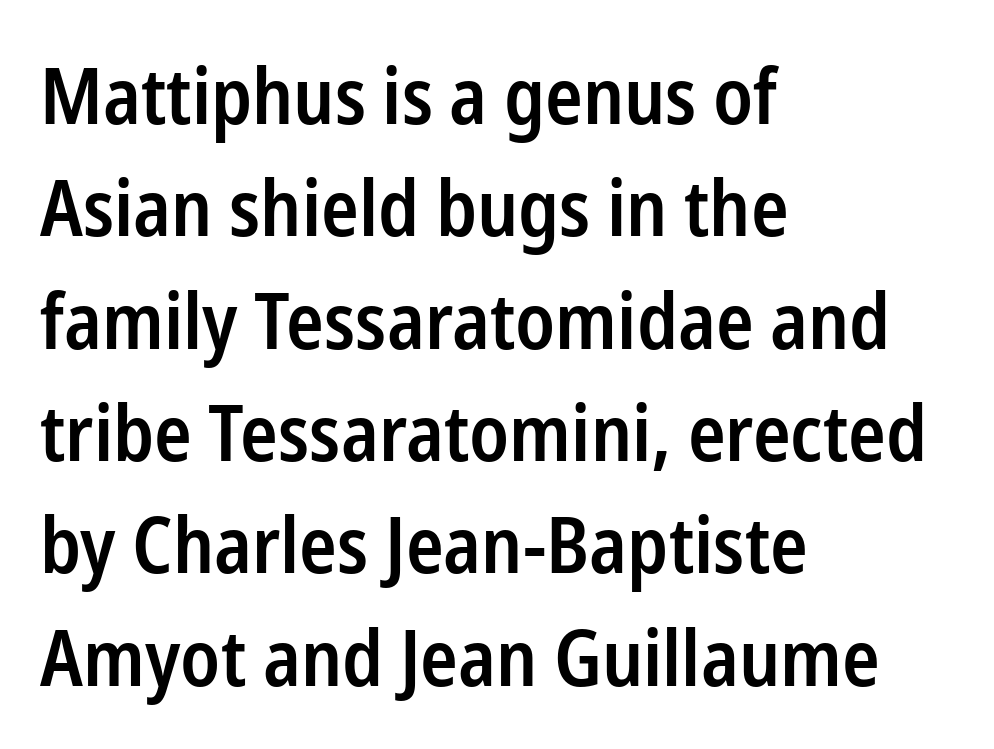
Q: Is the text bold? A: Semi-bold.
Q: Is the text italic (slanted)? A: No, it is upright.
Q: Is the typeface a serif or a sans-serif typeface? A: Sans-serif.
Q: Is the text underlined? A: No.
Q: How is the paragraph aligned? A: Left-aligned.
Q: Is the spacing between letters normal or unusually wide? A: Normal.
Q: Is the spacing between lines tight, normal or loose? A: Normal.
Q: Width (condensed, normal, or wide)? A: Condensed.
Q: Stroke contrast? A: Low.
Q: x-height? A: Medium.
Q: Monospaced? A: No.
